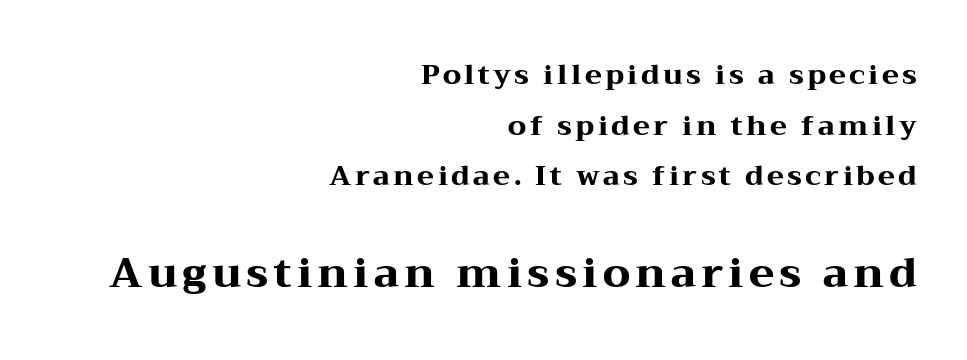
The image shows 42 px heavy, wide serif type, upright; set right-aligned, line spacing 1.81x, not underlined; the second (bottom) block is 1.5x larger; medium stroke contrast and a medium x-height.
